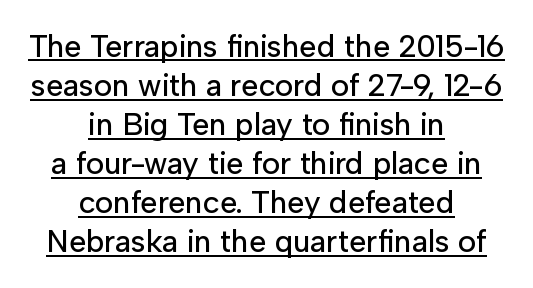
The image shows 31 px sans-serif type, upright; set centered, normal line spacing (1.26x), normal letter spacing, underlined; low stroke contrast and a medium x-height.
